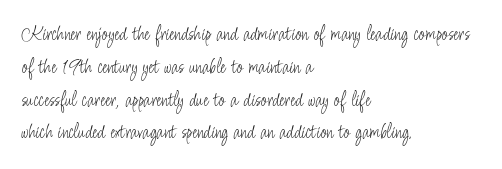
Descender tails drop into unmarked territory. Vertically, the passage feels balanced, rows spaced as you'd expect. The typesetter chose a ragged-right arrangement here. The rendering keeps characters at their native spacing. Stroke mass is kept to a normal reading level or below.
